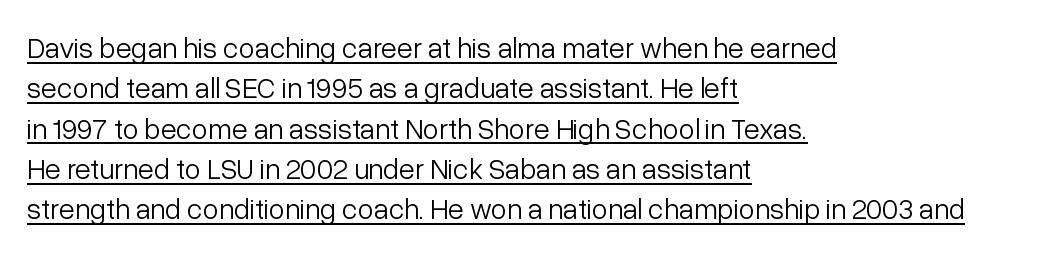
Caption: standard tracking, unaltered. Compared with a typical body face, this is equally light or lighter still. Looks like someone drew a line under every word here. Each letter keeps its own natural width here, so spacing adapts to shape. Notice how descenders clear the ascenders below comfortably — that's standard leading. The lettering stays uniformly vertical, giving the passage a roman look.
